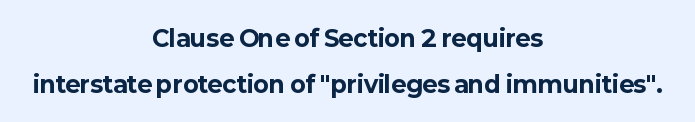
Italic? Not at all — the glyphs are vertical. Horizontal alignment here is central, giving a formal, balanced look. The face used here has the dense, thick strokes of a bold. The leading is generous, giving the passage an open texture.
